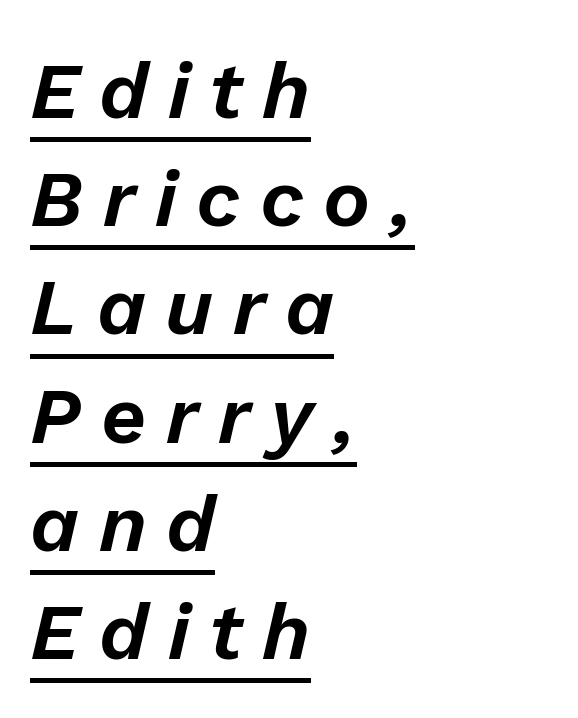
The image shows 79 px text type, italic (leaning right); set left-aligned, normal line spacing (1.37x), unusually wide letter spacing (+0.25 em), underlined; low stroke contrast and a medium x-height.
